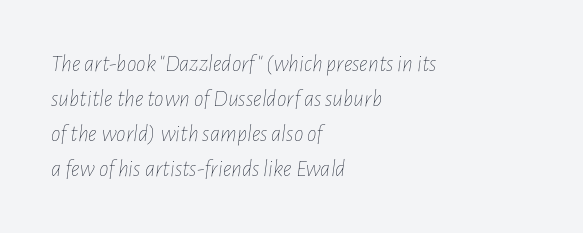
This sample uses plain, unmodified letter spacing. The glyphs are unaccompanied by any horizontal stroke below them. The paragraph shown leans on its left margin. This block has exactly the height ordinary leading produces.
